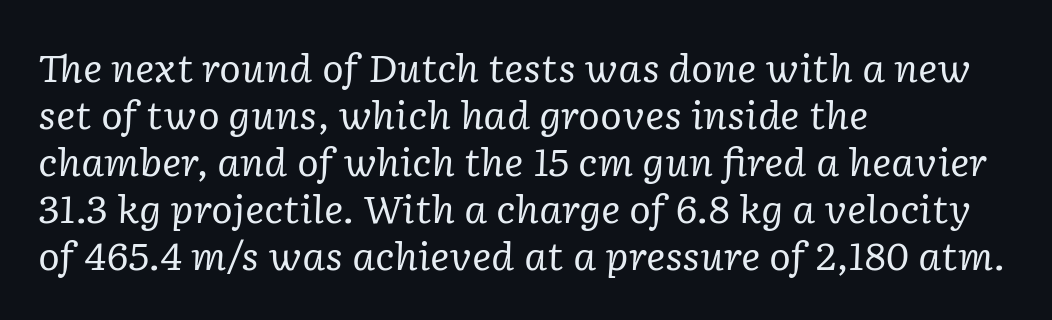
{"serif": "yes", "italic": "yes", "lean": "right", "slant_degrees": 2, "bold": "no", "weight": "regular", "width": "normal", "stroke_contrast": "low", "x_height": "medium", "monospaced": "no", "underline": "no", "align": "left", "line_spacing": "normal", "line_spacing_ratio": 1.27, "letter_spacing": "normal", "letter_spacing_em": 0.0, "glyph_px": 37}
